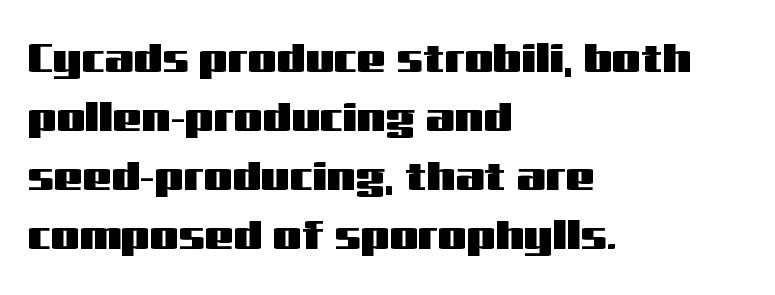
Q: Is the text italic (slanted)? A: No, it is upright.
Q: Is the typeface a serif or a sans-serif typeface? A: Sans-serif.
Q: Is the text underlined? A: No.
Q: How is the paragraph aligned? A: Left-aligned.
Q: Is the spacing between letters normal or unusually wide? A: Normal.
Q: Is the spacing between lines tight, normal or loose? A: Normal.
Q: Width (condensed, normal, or wide)? A: Wide.
Q: Stroke contrast? A: Medium.
Q: x-height? A: Medium.
Q: Monospaced? A: No.
